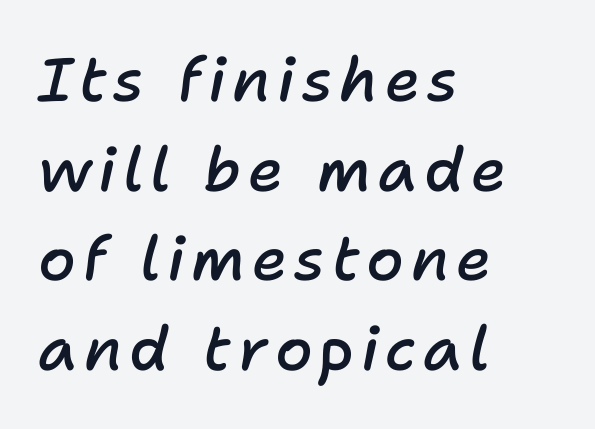
On the weight axis this lands at semibold, roughly 600. A typesetter would call this proportional, since set widths differ per character. This sample uses an oblique cut, with every glyph tilted off the vertical. This sample is left-justified, so line endings fall wherever the words run out. The baseline area is clear.
